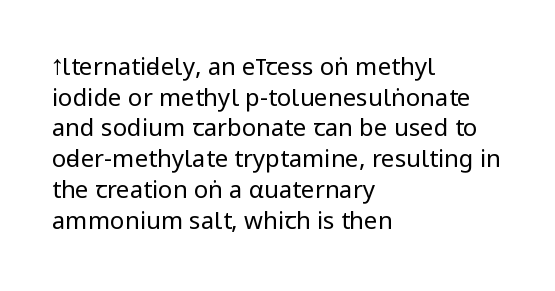
{"italic": "no", "bold": "no", "underline": "no", "align": "left", "line_spacing": "normal", "line_spacing_ratio": 1.28, "letter_spacing": "normal", "letter_spacing_em": 0.0, "glyph_px": 24}
